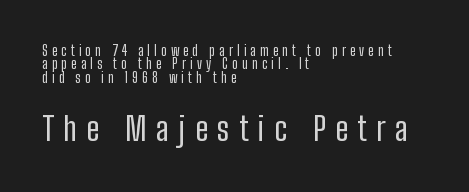
The image shows 33 px regular-weight, condensed sans-serif type, upright; set left-aligned, tight line spacing (0.95x), unusually wide letter spacing (+0.29 em), not underlined; the second (bottom) block is 2.36x larger; low stroke contrast and a medium x-height.
